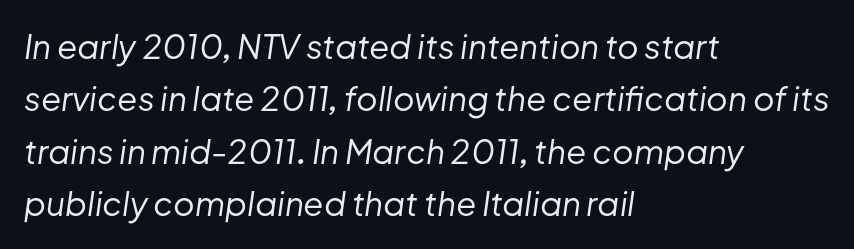
{"italic": "yes", "lean": "right", "slant_degrees": 8, "bold": "no", "weight": "regular", "width": "normal", "stroke_contrast": "low", "x_height": "medium", "monospaced": "no", "underline": "no", "align": "left", "line_spacing": "normal", "line_spacing_ratio": 1.59, "letter_spacing": "normal", "letter_spacing_em": 0.0, "glyph_px": 33}
